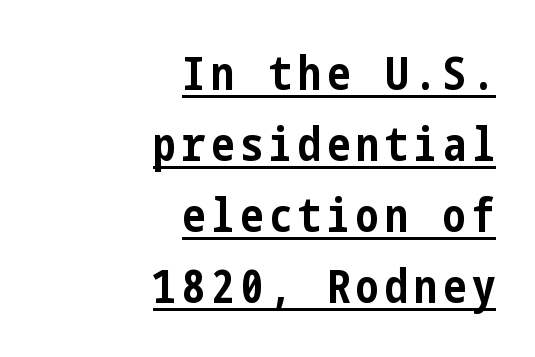
Do the letters lean? They stand straight. The rendering anchors every line to the right-hand side. The sample has been set heavy, in full bold. Grotesque or geometric, the face here clearly has no serifs.
